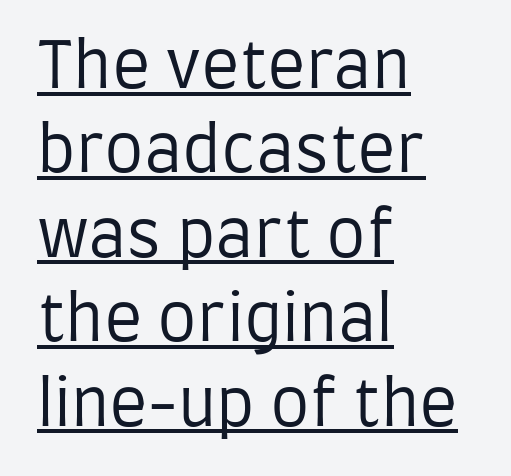
Q: Is the text bold? A: No.
Q: Is the text italic (slanted)? A: No, it is upright.
Q: Is the typeface a serif or a sans-serif typeface? A: Sans-serif.
Q: Is the text underlined? A: Yes.
Q: How is the paragraph aligned? A: Left-aligned.
Q: Is the spacing between letters normal or unusually wide? A: Normal.
Q: Is the spacing between lines tight, normal or loose? A: Normal.
Q: Width (condensed, normal, or wide)? A: Condensed.
Q: Stroke contrast? A: Low.
Q: x-height? A: Large.
Q: Monospaced? A: No.
